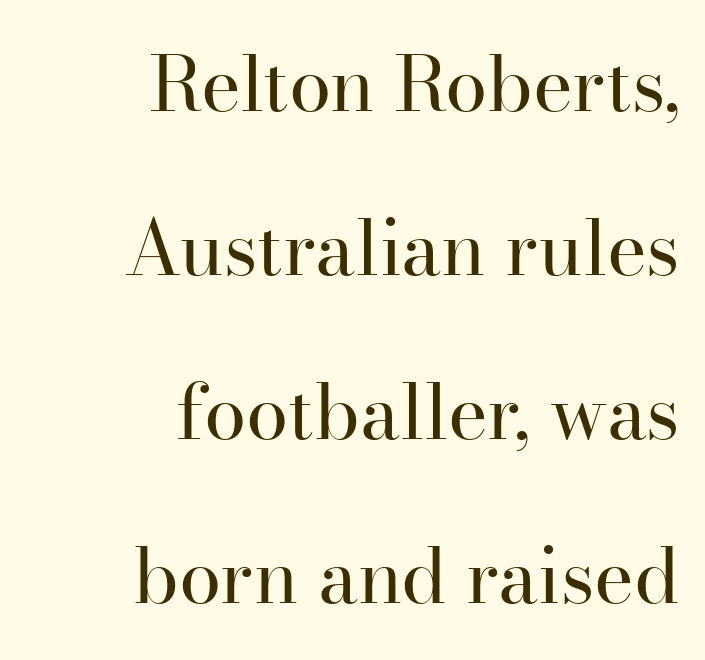
{"serif": "yes", "italic": "no", "bold": "no", "weight": "regular", "width": "normal", "stroke_contrast": "high", "x_height": "small", "monospaced": "no", "underline": "no", "align": "right", "line_spacing": "loose", "line_spacing_ratio": 2.16, "letter_spacing": "normal", "letter_spacing_em": 0.0, "glyph_px": 76}
